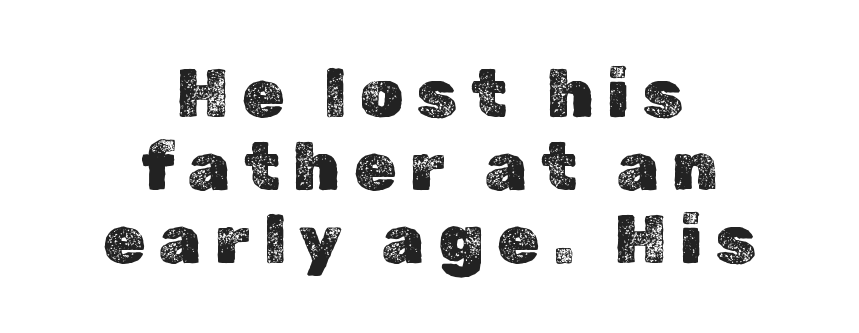
This sample is center-justified, so both line endings float freely. In terms of letterspacing, this is a distinctly airy, spread setting. If you measured baseline to baseline, you'd find a short distance. Just letters on the line, the space beneath them empty. Nope, not italic — everything's standing straight. Looks like regular typesetting: each glyph gets only the width it needs.
